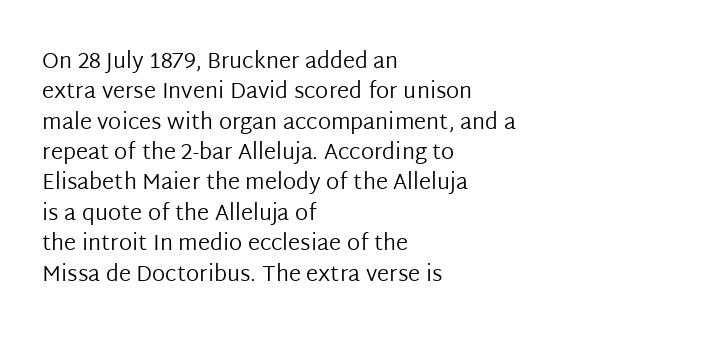
Q: Is the text bold? A: No.
Q: Is the text italic (slanted)? A: No, it is upright.
Q: Is the text underlined? A: No.
Q: How is the paragraph aligned? A: Left-aligned.
Q: Is the spacing between letters normal or unusually wide? A: Normal.
Q: Is the spacing between lines tight, normal or loose? A: Normal.
